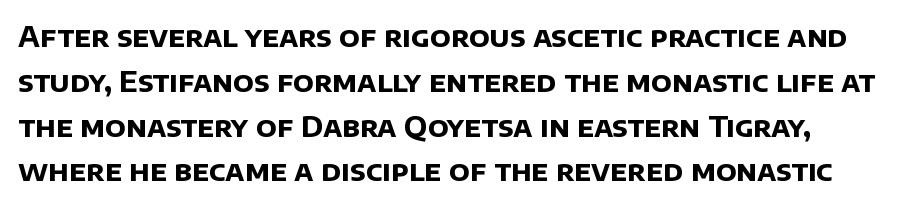
Q: Is the text bold? A: Yes.
Q: Is the typeface a serif or a sans-serif typeface? A: Sans-serif.
Q: Is the text underlined? A: No.
Q: Is the spacing between letters normal or unusually wide? A: Normal.
Q: Is the spacing between lines tight, normal or loose? A: Normal.
Q: Width (condensed, normal, or wide)? A: Normal.
Q: Stroke contrast? A: Low.
Q: x-height? A: Large.
Q: Monospaced? A: No.
